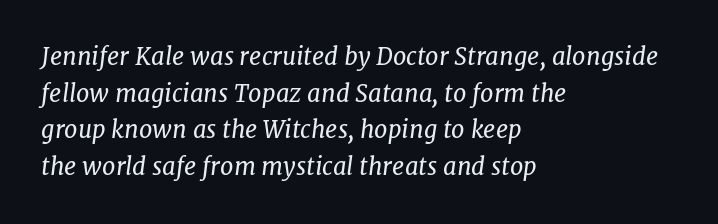
Any mark beneath the type? The region is blank. These lines sit exactly where default settings would place them. The compositor pushed each line to the left boundary. The typeface has the unassuming heft of standard copy or less.
